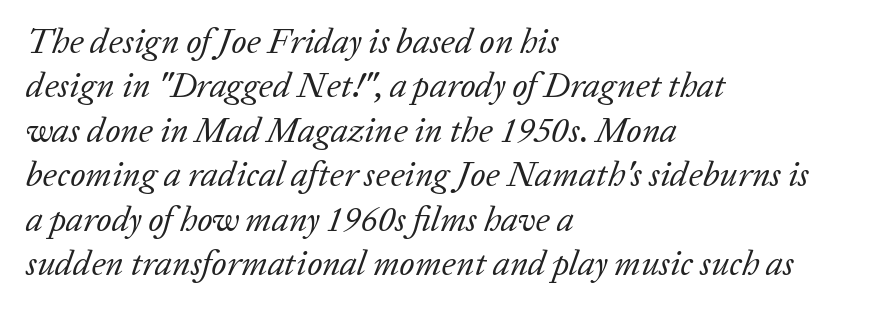
Does the leading feel generous? No, just average. A typesetter would call this proportional, since set widths differ per character. Horizontal alignment here is leftward, the default for most running prose. The letters sit at their default tracking, neither squeezed nor spread.
